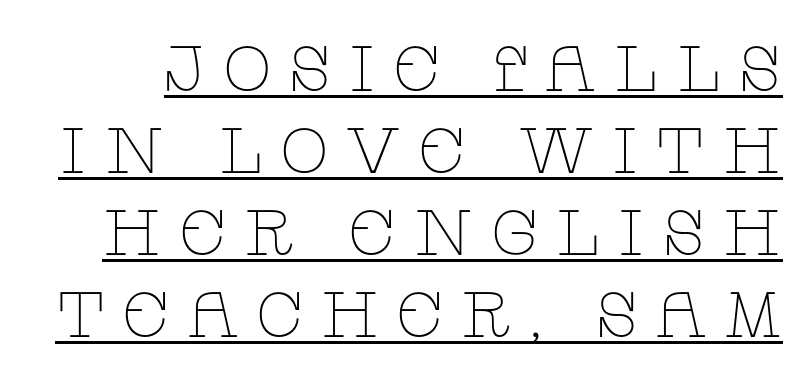
Q: Is the text bold? A: No.
Q: Is the text italic (slanted)? A: No, it is upright.
Q: Is the typeface a serif or a sans-serif typeface? A: Serif.
Q: Is the text underlined? A: Yes.
Q: Is the spacing between letters normal or unusually wide? A: Unusually wide.
Q: Is the spacing between lines tight, normal or loose? A: Normal.
Q: Width (condensed, normal, or wide)? A: Wide.
Q: Stroke contrast? A: Low.
Q: x-height? A: Large.
Q: Monospaced? A: No.
